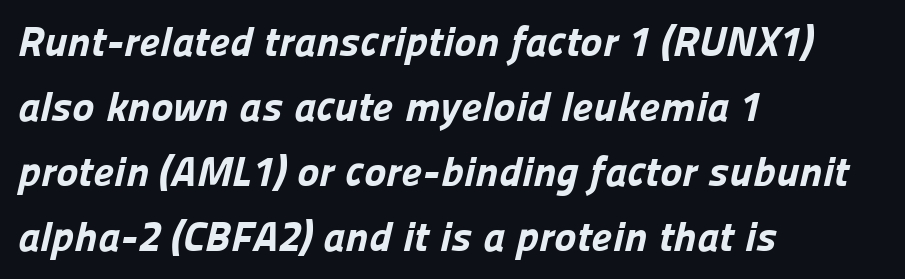
Q: Is the text bold? A: Yes.
Q: Is the typeface a serif or a sans-serif typeface? A: Sans-serif.
Q: Is the text underlined? A: No.
Q: How is the paragraph aligned? A: Left-aligned.
Q: Is the spacing between letters normal or unusually wide? A: Normal.
Q: Is the spacing between lines tight, normal or loose? A: Normal.
Q: Width (condensed, normal, or wide)? A: Normal.
Q: Stroke contrast? A: Low.
Q: x-height? A: Medium.
Q: Monospaced? A: No.
